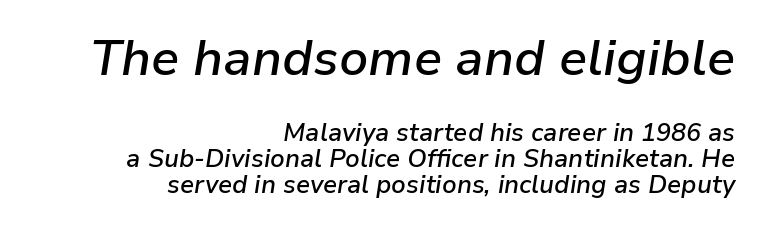
In terms of letterspacing, this is plain default setting. This sample is right-justified, so line beginnings fall wherever the words allow. Any mark beneath the type? The region is blank. A typesetter would mark this as italic.
